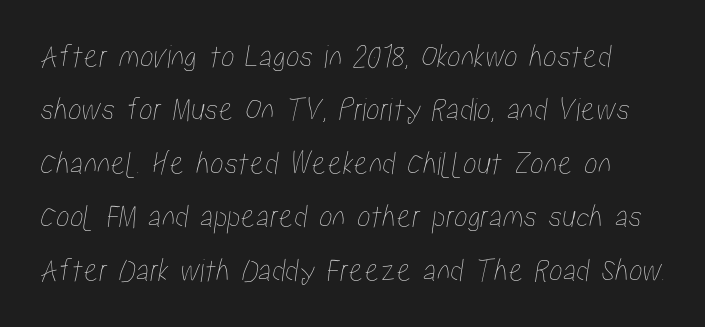
Q: Is the text underlined? A: No.
Q: Is the spacing between letters normal or unusually wide? A: Normal.
Q: Is the spacing between lines tight, normal or loose? A: Normal.
Q: Width (condensed, normal, or wide)? A: Condensed.
Q: Stroke contrast? A: Low.
Q: x-height? A: Medium.
Q: Monospaced? A: No.
